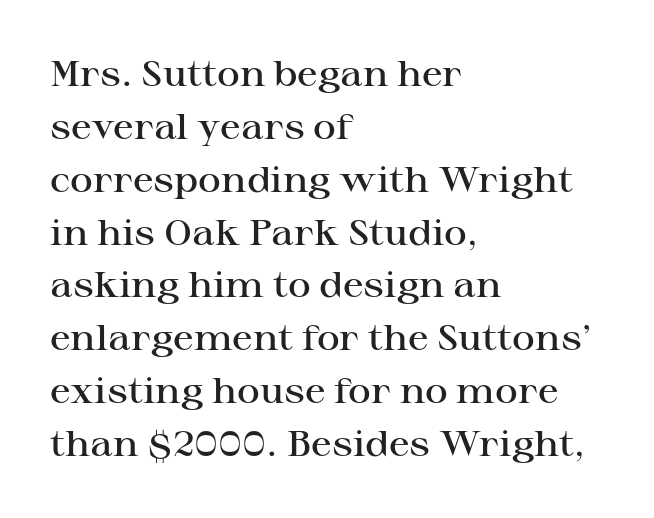
Style check: upright. The lines are quadded left. Proportional: the letters do not fall into vertical columns. These lines sit exactly where default settings would place them. Typographic density is moderately raised because the face is semibold. In terms of letterspacing, this is plain default setting.
